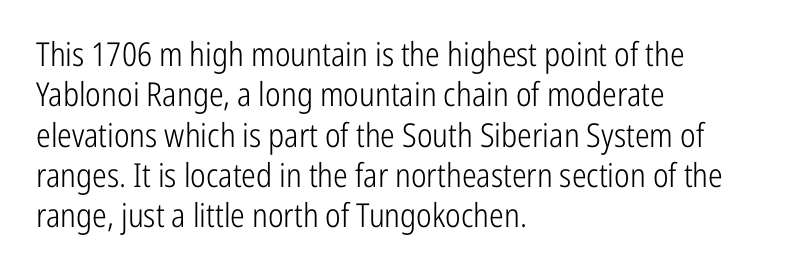
Q: Is the text bold? A: No.
Q: Is the text italic (slanted)? A: No, it is upright.
Q: Is the typeface a serif or a sans-serif typeface? A: Sans-serif.
Q: Is the text underlined? A: No.
Q: How is the paragraph aligned? A: Left-aligned.
Q: Is the spacing between letters normal or unusually wide? A: Normal.
Q: Width (condensed, normal, or wide)? A: Condensed.
Q: Stroke contrast? A: Low.
Q: x-height? A: Medium.
Q: Monospaced? A: No.
